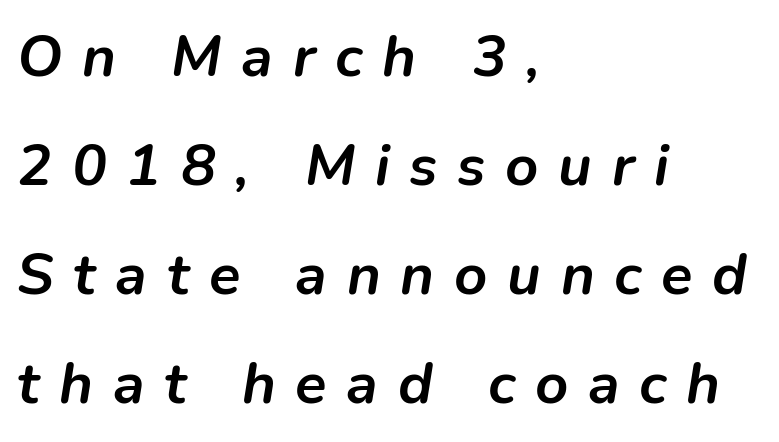
The image shows 58 px semibold type, italic (leaning right); set left-aligned, line spacing 1.88x, unusually wide letter spacing (+0.34 em), not underlined; low stroke contrast and a medium x-height.
